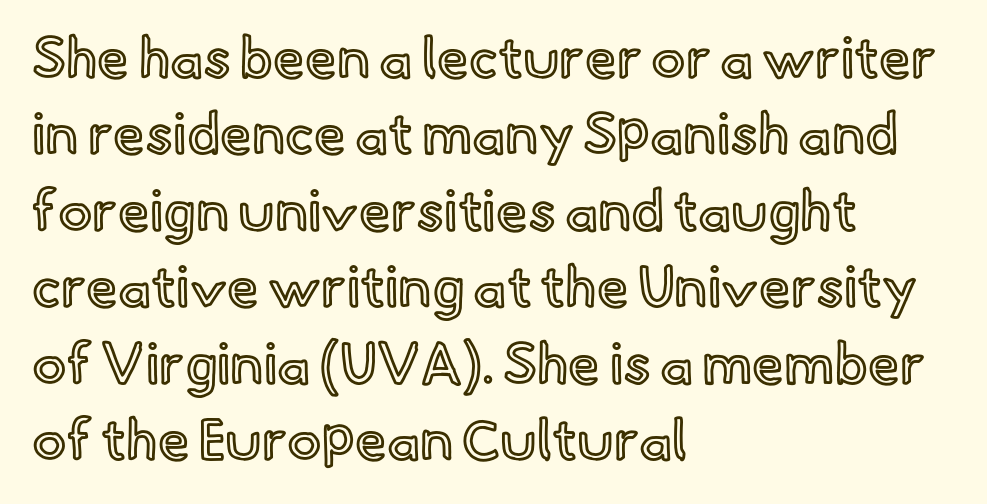
The letters advance in unequal steps, a hallmark of proportional type. Honestly, the letter spacing is just normal — you wouldn't notice it. Any mark beneath the type? The region is blank. The paragraph has a hard left edge and a soft right edge. A roman cut, with each character standing at attention.
